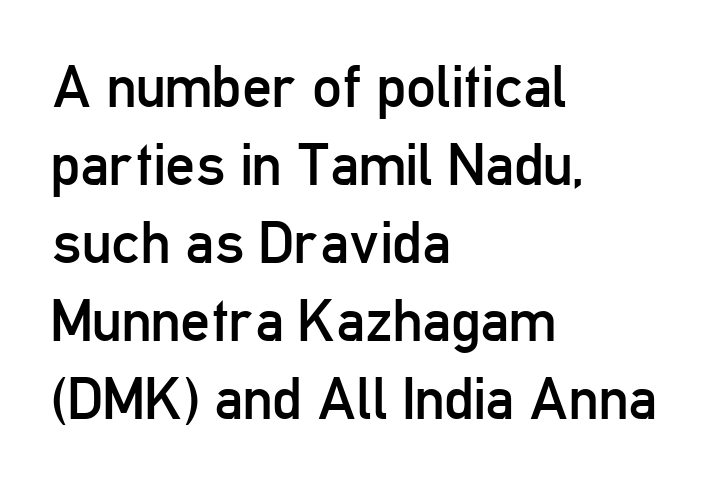
The strokes are not fattened; the text isn't bold. The line texture is even and compact thanks to regular tracking. A classic flush-left, rag-right setting is used for this passage. Nothing sits at the stroke ends, so this counts as sans-serif.
